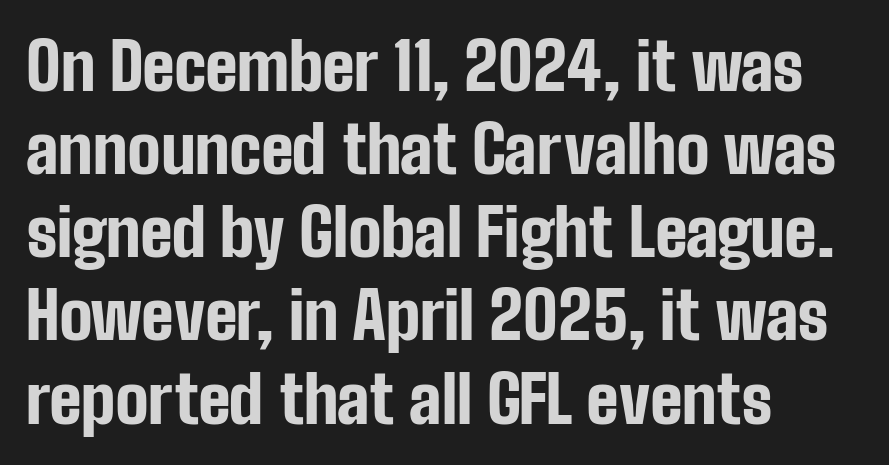
Q: Is the text bold? A: Yes.
Q: Is the text italic (slanted)? A: No, it is upright.
Q: Is the typeface a serif or a sans-serif typeface? A: Sans-serif.
Q: Is the text underlined? A: No.
Q: How is the paragraph aligned? A: Left-aligned.
Q: Is the spacing between letters normal or unusually wide? A: Normal.
Q: Is the spacing between lines tight, normal or loose? A: Normal.
Q: Width (condensed, normal, or wide)? A: Condensed.
Q: Stroke contrast? A: Low.
Q: x-height? A: Medium.
Q: Monospaced? A: No.
